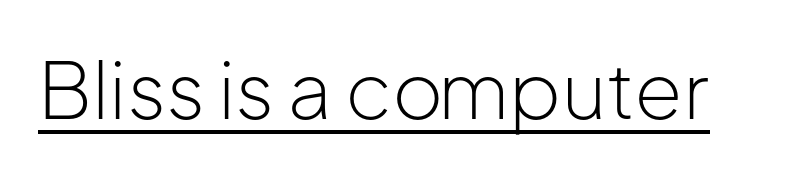
{"serif": "no", "italic": "no", "bold": "no", "weight": "light", "width": "normal", "stroke_contrast": "low", "x_height": "medium", "monospaced": "no", "underline": "yes", "letter_spacing": "normal", "letter_spacing_em": 0.0, "glyph_px": 78}
